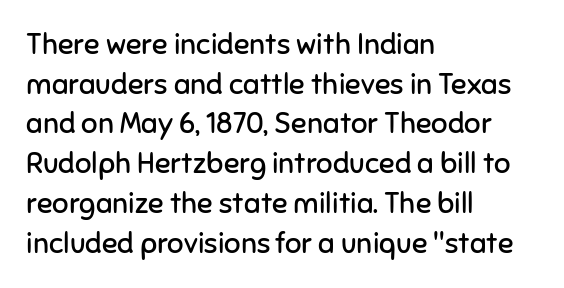
{"serif": "no", "italic": "no", "bold": "no", "weight": "regular", "width": "normal", "stroke_contrast": "low", "x_height": "medium", "monospaced": "no", "underline": "no", "align": "left", "line_spacing": "normal", "line_spacing_ratio": 1.37, "letter_spacing": "normal", "letter_spacing_em": 0.0, "glyph_px": 29}
